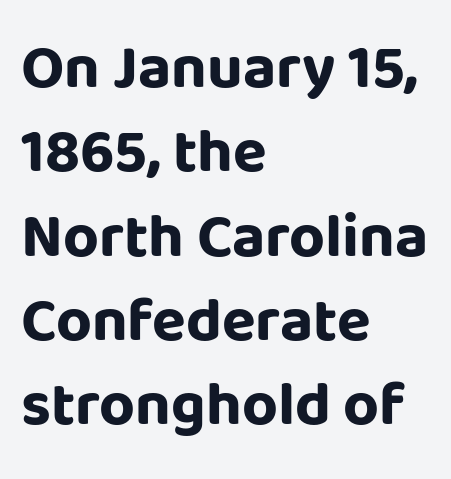
{"serif": "no", "italic": "no", "bold": "yes", "weight": "bold", "width": "normal", "stroke_contrast": "low", "x_height": "large", "monospaced": "no", "underline": "no", "align": "left", "line_spacing": "normal", "line_spacing_ratio": 1.36, "letter_spacing": "normal", "letter_spacing_em": 0.0, "glyph_px": 62}
